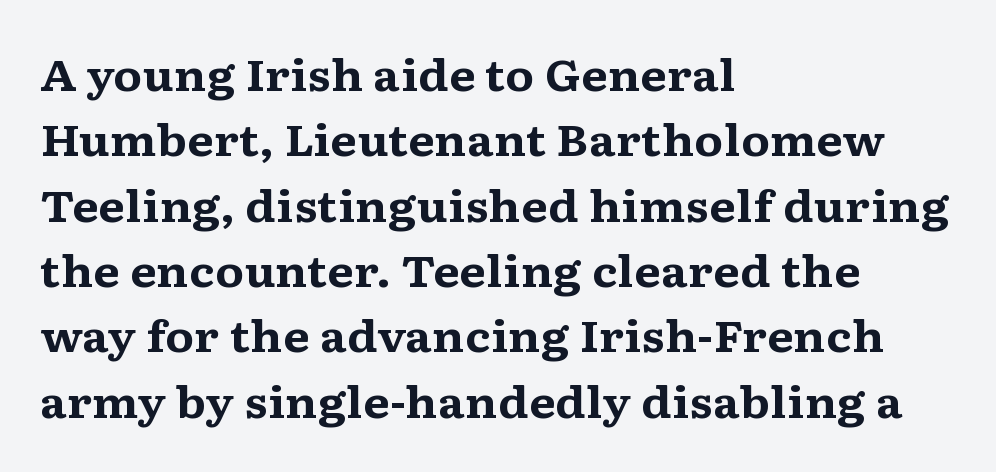
The passage shown is typed in a proportional face where columns would drift. Serifs: yes, visible at the terminals of the letterforms. Students, observe: this is what conventionally led text looks like. Ascenders rise straight up at ninety degrees. The paragraph has a hard left edge and a soft right edge. This rendering features lettering with no underline.
